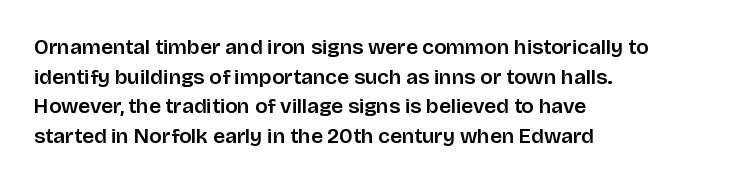
{"italic": "no", "underline": "no", "align": "left", "line_spacing": "normal", "line_spacing_ratio": 1.41, "letter_spacing": "normal", "letter_spacing_em": 0.0, "glyph_px": 21}
